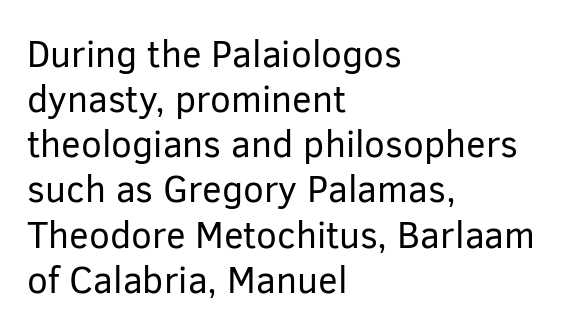
The passage shown is typed in a proportional face where columns would drift. Stems and bowls with no extra thickness — not bold. The letters stand upright; this is a roman face. Nope, no serifs anywhere on these letters. The setting favours the left margin, as ordinary paragraphs usually do. Just letters on the line, the space beneath them empty.
